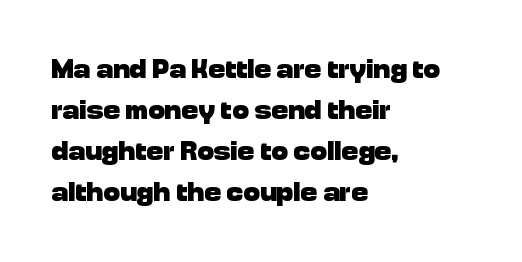
{"serif": "no", "italic": "no", "bold": "yes", "weight": "heavy", "width": "normal", "stroke_contrast": "low", "x_height": "medium", "monospaced": "no", "underline": "no", "align": "left", "line_spacing": "normal", "line_spacing_ratio": 1.47, "letter_spacing": "normal", "letter_spacing_em": 0.0, "glyph_px": 28}
